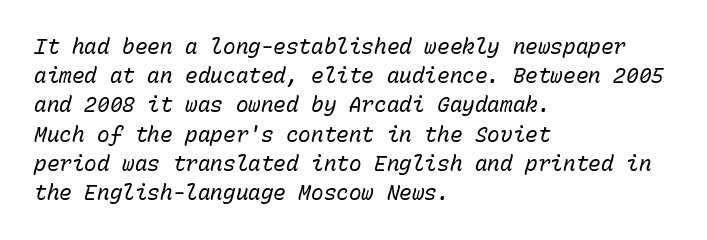
The face used here is rendered with its standard letterfit. One glance says typical: line gaps are just what's usual. The paragraph shown leans on its left margin. Each row of text sits above clean, open space.
